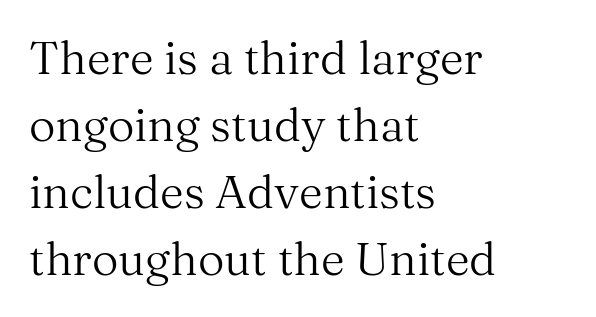
{"serif": "yes", "italic": "no", "bold": "no", "weight": "regular", "width": "normal", "stroke_contrast": "medium", "x_height": "medium", "monospaced": "no", "underline": "no", "align": "left", "line_spacing": "normal", "line_spacing_ratio": 1.46, "letter_spacing": "normal", "letter_spacing_em": 0.0, "glyph_px": 46}
